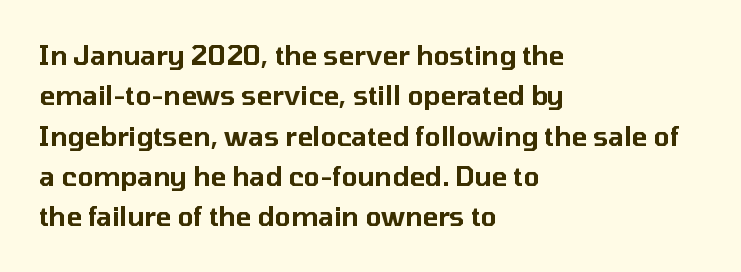
The image shows 26 px text type, upright; set left-aligned, normal line spacing (1.55x), normal letter spacing, not underlined.
